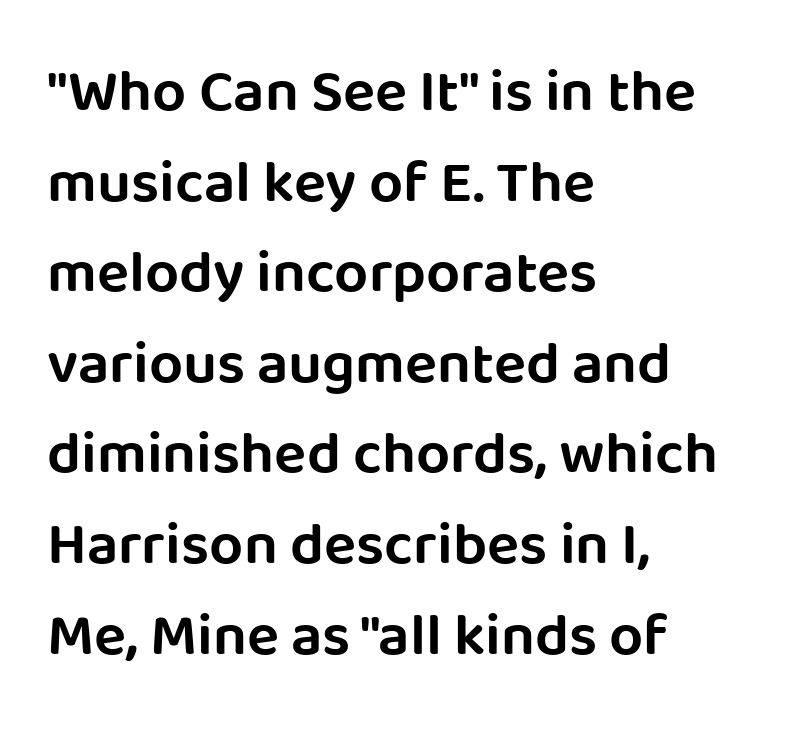
{"serif": "no", "italic": "no", "width": "normal", "stroke_contrast": "low", "x_height": "large", "monospaced": "no", "underline": "no", "align": "left", "line_spacing": "normal", "line_spacing_ratio": 1.51, "letter_spacing": "normal", "letter_spacing_em": 0.0, "glyph_px": 60}
